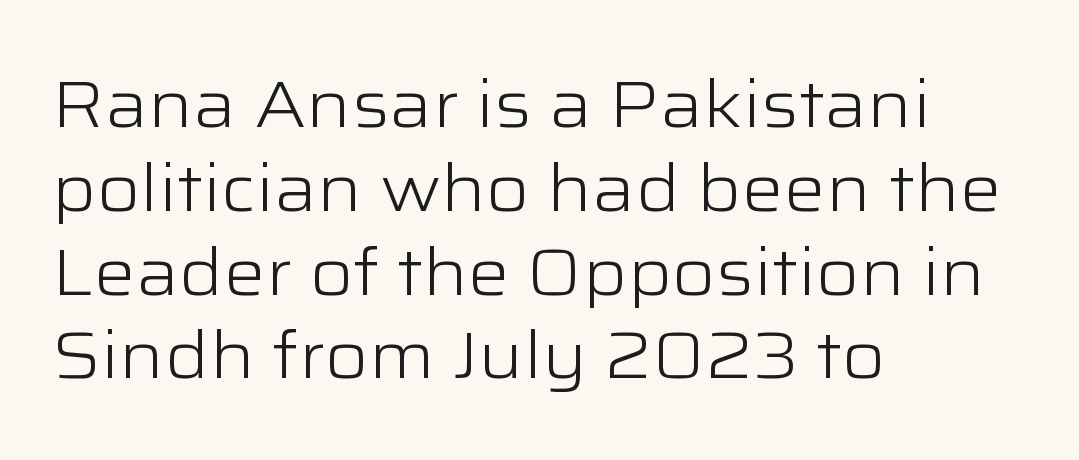
No italicization has been applied; the sample stays upright. Plain, unruled lines of type. The designer went with a sans here, leaving each stem footless. The face looks like a standard text weight, possibly lighter. A typesetter would call this leading conventional body-copy spacing. The tracking reads as untouched default to a designer's eye.
